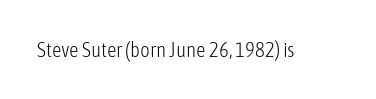
The image shows 21 px text type, upright; set normal letter spacing, not underlined.
